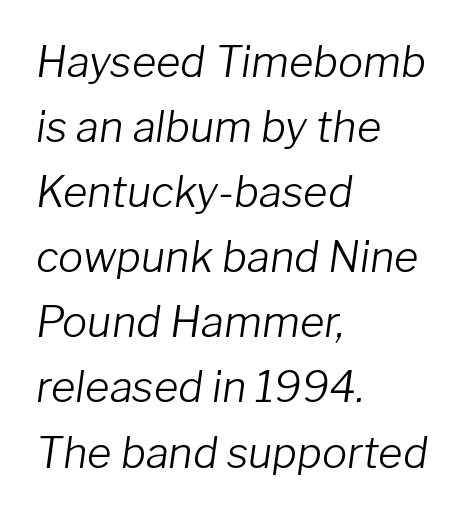
{"italic": "yes", "lean": "right", "slant_degrees": 8, "bold": "no", "weight": "light", "width": "normal", "stroke_contrast": "low", "x_height": "medium", "monospaced": "no", "underline": "no", "align": "left", "line_spacing": "normal", "line_spacing_ratio": 1.55, "letter_spacing": "normal", "letter_spacing_em": 0.0, "glyph_px": 42}
